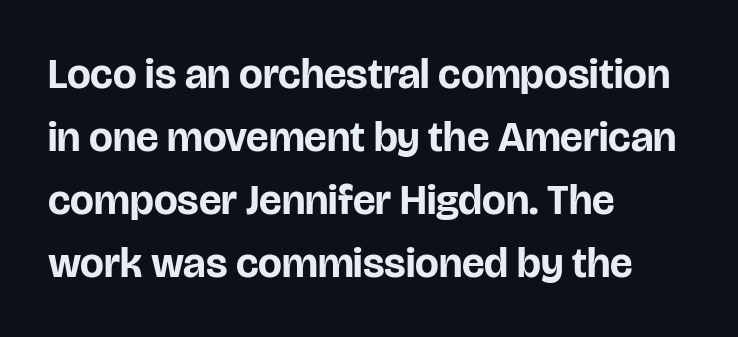
The image shows 42 px bold sans-serif type, upright; set left-aligned, normal line spacing (1.5x), normal letter spacing, not underlined; low stroke contrast and a large x-height.
